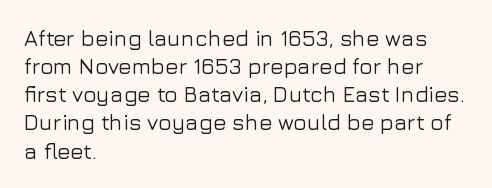
Style check: upright. Decoration check: the copy has no underline. The gaps between neighbouring characters are ordinary and unremarkable. This sample is left-justified, so line endings fall wherever the words run out. The rows are spaced the way most documents space them.
